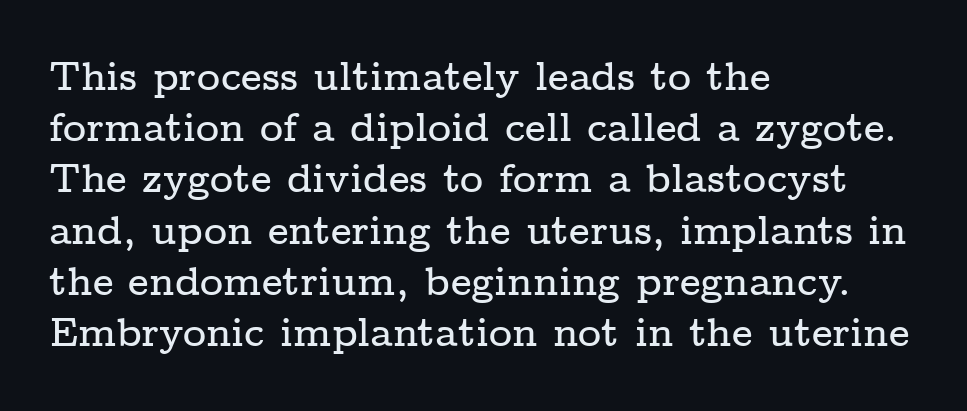
Q: Is the text italic (slanted)? A: No, it is upright.
Q: Is the typeface a serif or a sans-serif typeface? A: Serif.
Q: Is the text underlined? A: No.
Q: How is the paragraph aligned? A: Left-aligned.
Q: Is the spacing between letters normal or unusually wide? A: Normal.
Q: Is the spacing between lines tight, normal or loose? A: Normal.
Q: Width (condensed, normal, or wide)? A: Wide.
Q: Stroke contrast? A: Low.
Q: x-height? A: Medium.
Q: Monospaced? A: No.
